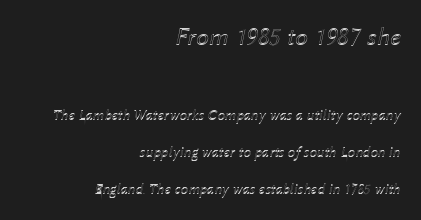
Here the first block reads like a headline and the second like body copy. The passage shown has conventional tracking throughout. The space beneath each line is pristine and unruled. Is the type slanted? Yes — the strokes lean at a clear angle. The text block is weighted toward the right margin, trailing off unevenly leftward.
